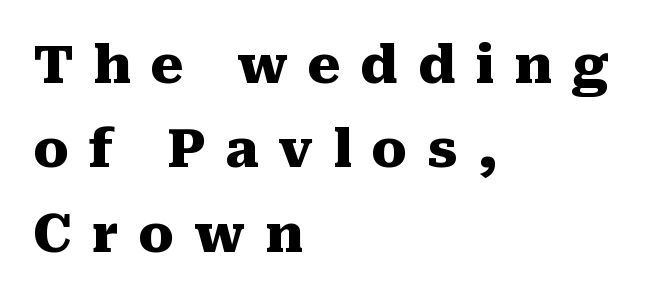
{"serif": "yes", "italic": "no", "bold": "yes", "weight": "heavy", "width": "normal", "stroke_contrast": "medium", "x_height": "medium", "monospaced": "no", "underline": "no", "align": "left", "line_spacing": "normal", "line_spacing_ratio": 1.59, "letter_spacing": "wide", "letter_spacing_em": 0.37, "glyph_px": 53}
